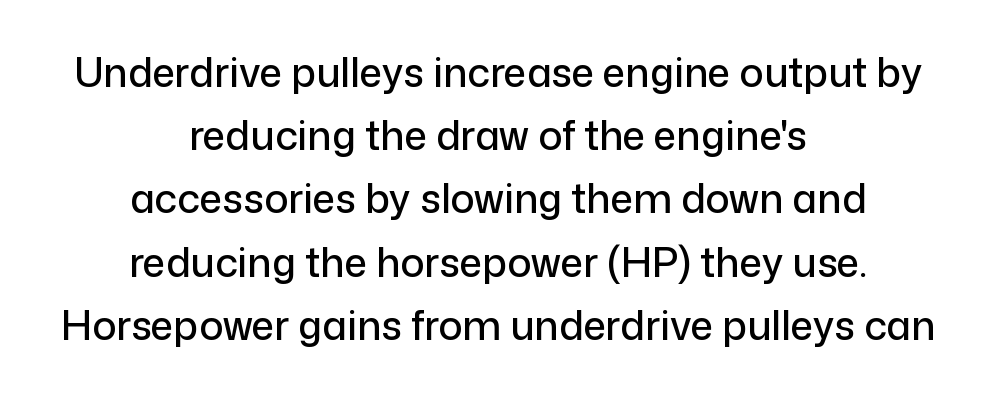
The string is rendered with underlining switched off. Horizontal bands of white between lines are of average thickness. The passage shown has conventional tracking throughout. Each line is balanced around a shared central axis.
